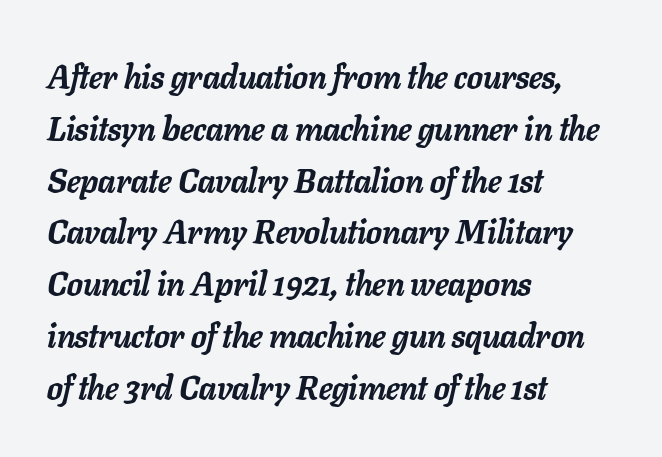
The image shows 33 px semibold type, italic (leaning right); set left-aligned, normal line spacing (1.57x), normal letter spacing, not underlined; low stroke contrast and a medium x-height.
